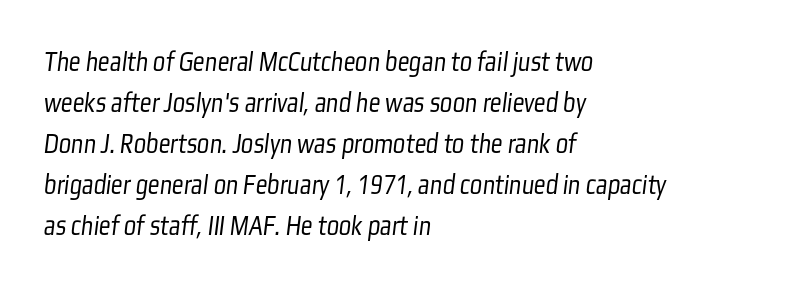
Proportional: the letters do not fall into vertical columns. Type style note: lacks serifs. Is the stroke heavy? The answer is a plain regular-or-lighter. The string is rendered with underlining switched off. Is the letter spacing exaggerated? No — it looks like the ordinary default. The designer left line spacing at the default.
